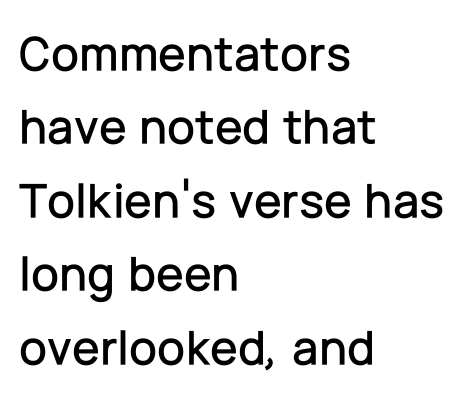
Q: Is the text italic (slanted)? A: No, it is upright.
Q: Is the typeface a serif or a sans-serif typeface? A: Sans-serif.
Q: Is the text underlined? A: No.
Q: How is the paragraph aligned? A: Left-aligned.
Q: Is the spacing between letters normal or unusually wide? A: Normal.
Q: Is the spacing between lines tight, normal or loose? A: Normal.
Q: Width (condensed, normal, or wide)? A: Normal.
Q: Stroke contrast? A: Low.
Q: x-height? A: Medium.
Q: Monospaced? A: No.
